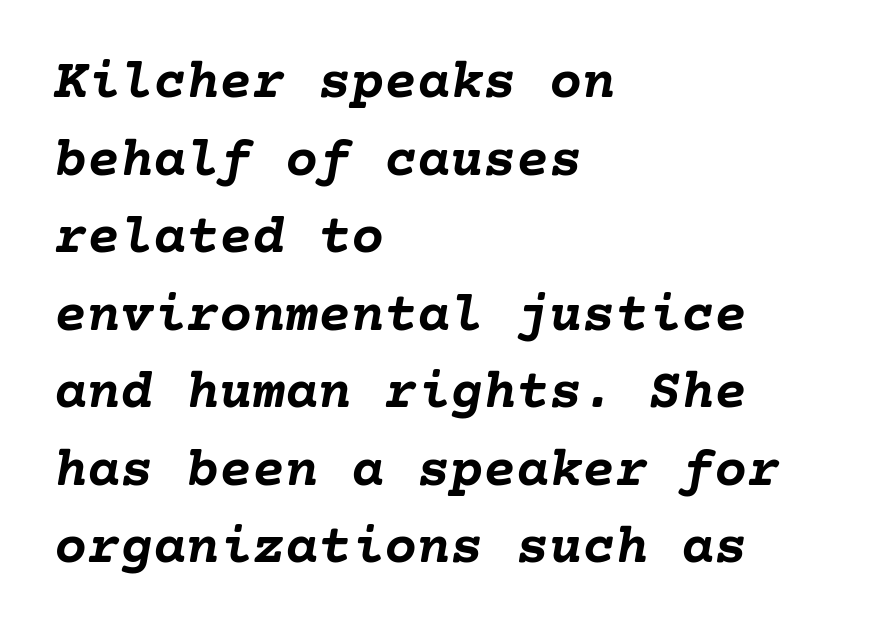
Underline: absent. Notice how thick the strokes are: this is what a full bold looks like. Tall strokes in this sample are angled rather than plumb. Horizontally, the lines are justified to the leading edge only.
